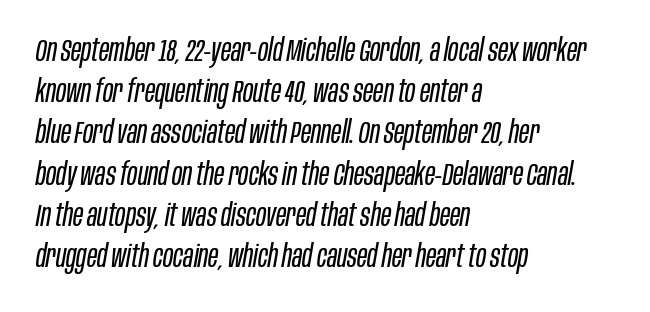
The cut favours lightness, reaching ordinary text weight at its darkest. The glyphs are unaccompanied by any horizontal stroke below them. These lines are rendered in a variable-pitch font. One glance says typical: line gaps are just what's usual. Standard letterfit; no display-style spreading of the glyphs. Where is the straight margin? On the left.
